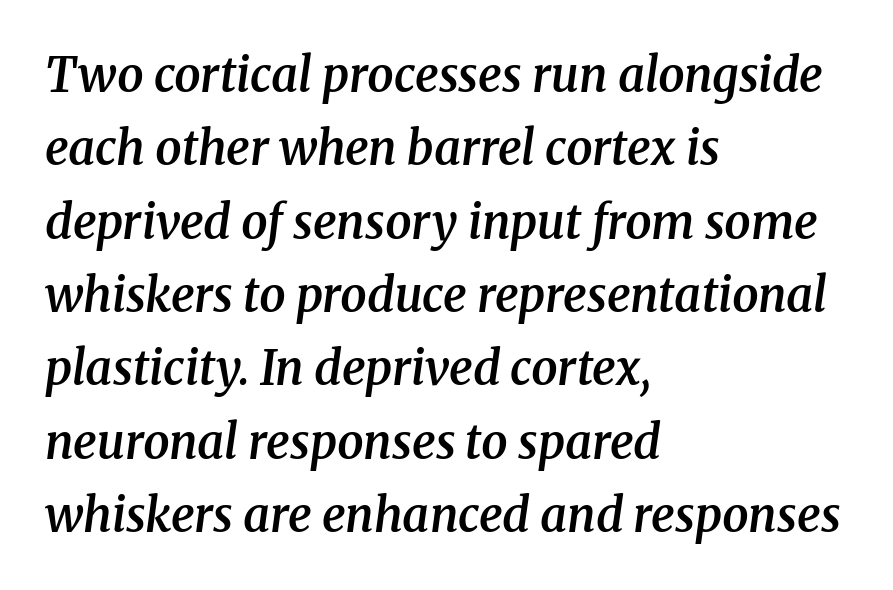
{"serif": "yes", "italic": "yes", "lean": "right", "slant_degrees": 8, "bold": "semi", "weight": "semibold", "width": "normal", "stroke_contrast": "medium", "x_height": "medium", "monospaced": "no", "underline": "no", "align": "left", "line_spacing": "normal", "line_spacing_ratio": 1.56, "letter_spacing": "normal", "letter_spacing_em": 0.0, "glyph_px": 47}
